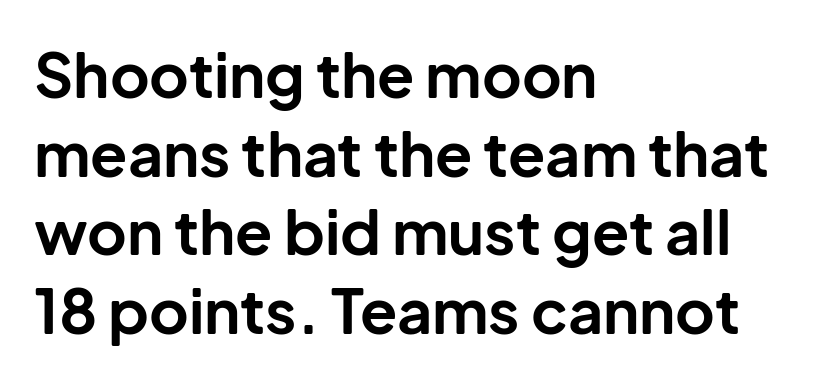
The image shows 61 px bold sans-serif type, upright; set left-aligned, normal line spacing (1.29x), normal letter spacing, not underlined; low stroke contrast and a medium x-height.
